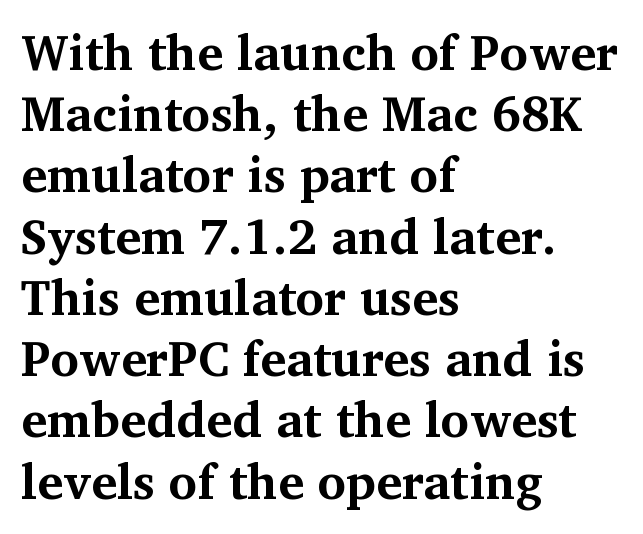
The image shows 49 px bold serif type, upright; set left-aligned, normal line spacing (1.25x), normal letter spacing, not underlined; medium stroke contrast and a medium x-height.
